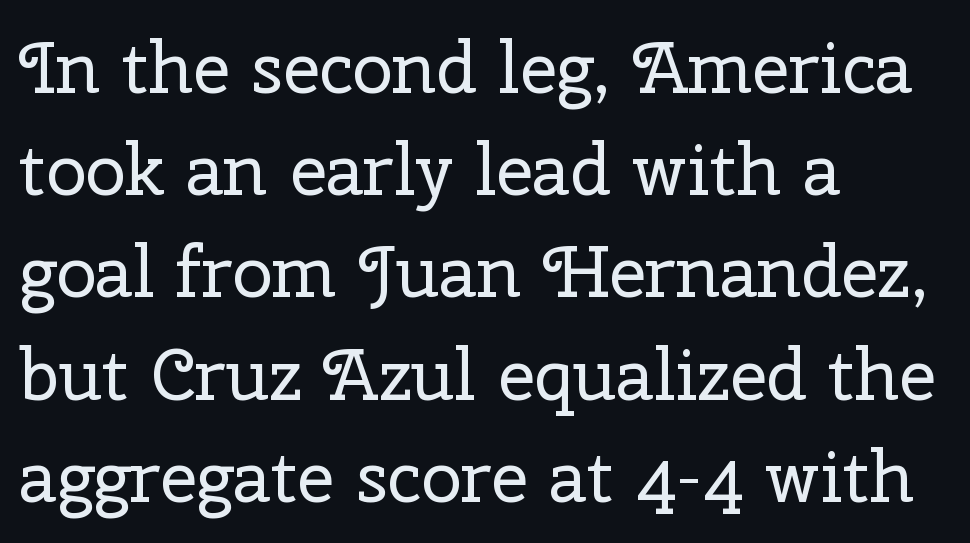
{"serif": "yes", "italic": "no", "bold": "no", "weight": "regular", "width": "normal", "stroke_contrast": "low", "x_height": "medium", "monospaced": "no", "underline": "no", "align": "left", "line_spacing": "normal", "line_spacing_ratio": 1.42, "letter_spacing": "normal", "letter_spacing_em": 0.0, "glyph_px": 72}
